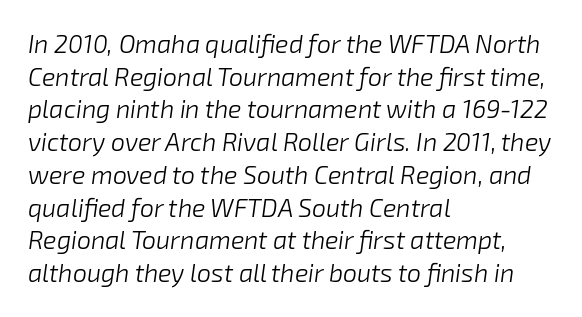
The image shows 25 px text type, italic (leaning right); set left-aligned, normal line spacing (1.31x), normal letter spacing, not underlined.
